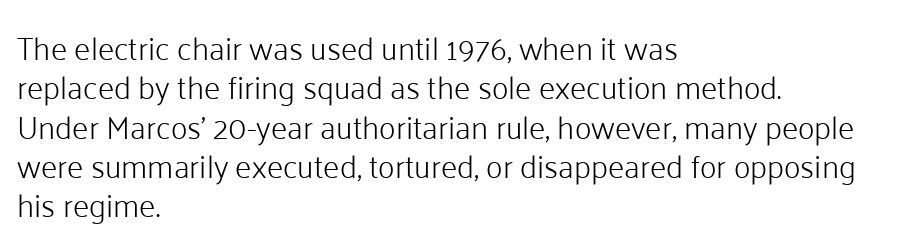
This is sans-serif lettering, the kind often seen on screens and signage. A typesetter would call this proportional, since set widths differ per character. If you drew a ruler down the left edge, every line would touch it. Unmarked baselines from the first word to the last.
